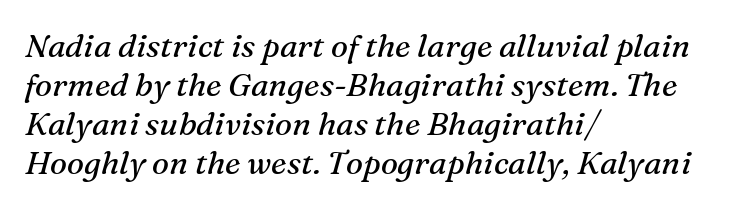
{"serif": "yes", "italic": "yes", "lean": "right", "slant_degrees": 16, "bold": "no", "weight": "regular", "width": "normal", "stroke_contrast": "medium", "x_height": "medium", "monospaced": "no", "underline": "no", "align": "left", "line_spacing_ratio": 1.22, "letter_spacing": "normal", "letter_spacing_em": 0.0, "glyph_px": 32}
